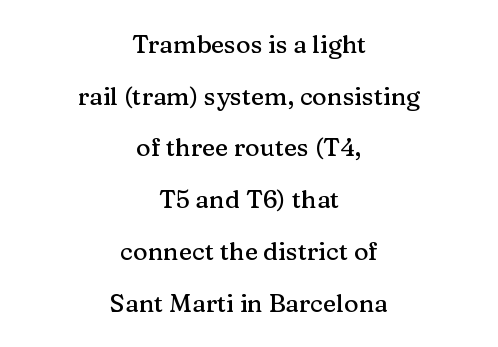
The image shows 25 px text type, upright; set centered, loose line spacing (2.07x), normal letter spacing, not underlined.
